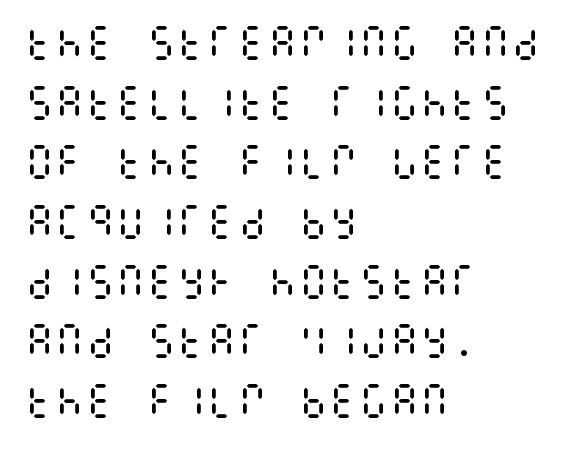
{"italic": "no", "bold": "no", "weight": "regular", "width": "condensed", "stroke_contrast": "medium", "x_height": "large", "underline": "no", "align": "left", "line_spacing": "normal", "line_spacing_ratio": 1.57, "letter_spacing": "normal", "letter_spacing_em": 0.0, "glyph_px": 38}
